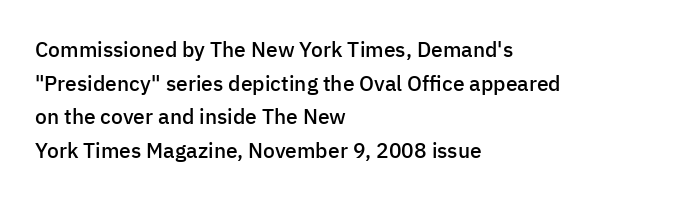
Q: Is the text bold? A: Semi-bold.
Q: Is the text italic (slanted)? A: No, it is upright.
Q: Is the text underlined? A: No.
Q: How is the paragraph aligned? A: Left-aligned.
Q: Is the spacing between letters normal or unusually wide? A: Normal.
Q: Is the spacing between lines tight, normal or loose? A: Normal.
